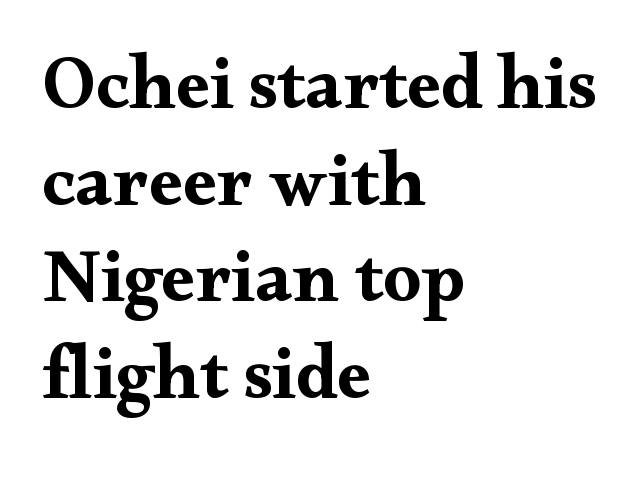
Interline gaps are of average width in this sample. These lines keep a tight, regular rhythm from letter to letter. This is serif lettering, the kind often seen in printed books. The rendering uses a bold face; every stroke is thick and dark. The space directly below the letters is spotless. Proportional: the letters do not fall into vertical columns.
